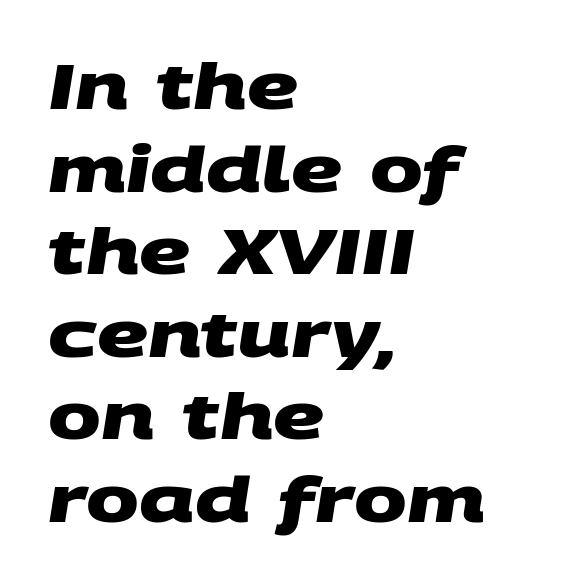
Q: Is the text bold? A: Yes.
Q: Is the typeface a serif or a sans-serif typeface? A: Sans-serif.
Q: Is the text underlined? A: No.
Q: How is the paragraph aligned? A: Left-aligned.
Q: Is the spacing between letters normal or unusually wide? A: Normal.
Q: Is the spacing between lines tight, normal or loose? A: Normal.
Q: Width (condensed, normal, or wide)? A: Wide.
Q: Stroke contrast? A: Medium.
Q: x-height? A: Large.
Q: Monospaced? A: No.
